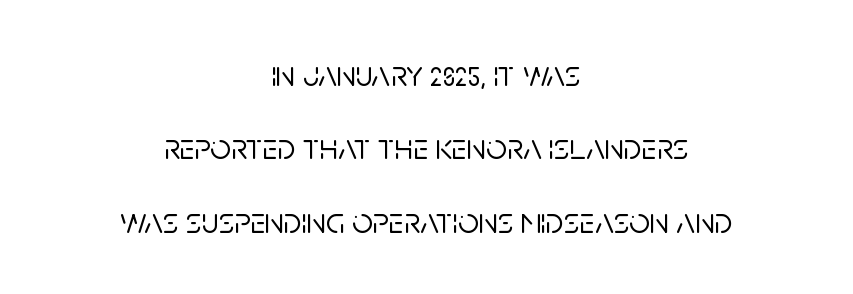
Q: Is the text italic (slanted)? A: No, it is upright.
Q: Is the typeface a serif or a sans-serif typeface? A: Sans-serif.
Q: Is the text underlined? A: No.
Q: How is the paragraph aligned? A: Centered.
Q: Is the spacing between letters normal or unusually wide? A: Normal.
Q: Is the spacing between lines tight, normal or loose? A: Loose.
Q: Width (condensed, normal, or wide)? A: Normal.
Q: Stroke contrast? A: Low.
Q: x-height? A: Large.
Q: Monospaced? A: No.
